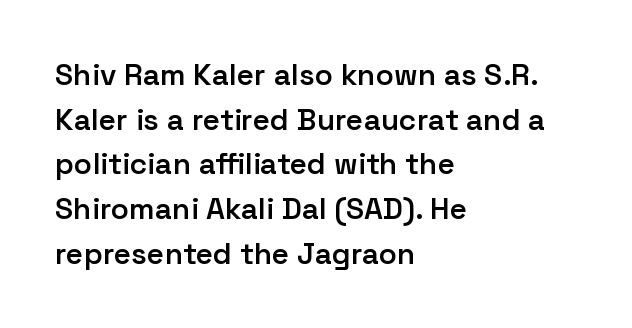
Q: Is the text bold? A: Semi-bold.
Q: Is the text italic (slanted)? A: No, it is upright.
Q: Is the typeface a serif or a sans-serif typeface? A: Sans-serif.
Q: Is the text underlined? A: No.
Q: How is the paragraph aligned? A: Left-aligned.
Q: Is the spacing between letters normal or unusually wide? A: Normal.
Q: Is the spacing between lines tight, normal or loose? A: Normal.
Q: Width (condensed, normal, or wide)? A: Normal.
Q: Stroke contrast? A: Low.
Q: x-height? A: Medium.
Q: Monospaced? A: No.
